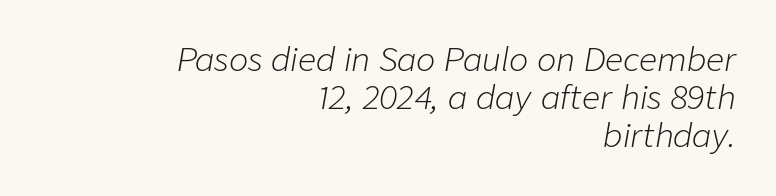
The image shows 32 px light type, italic (leaning right); set right-aligned, line spacing 1.19x, normal letter spacing, not underlined; low stroke contrast and a medium x-height.
